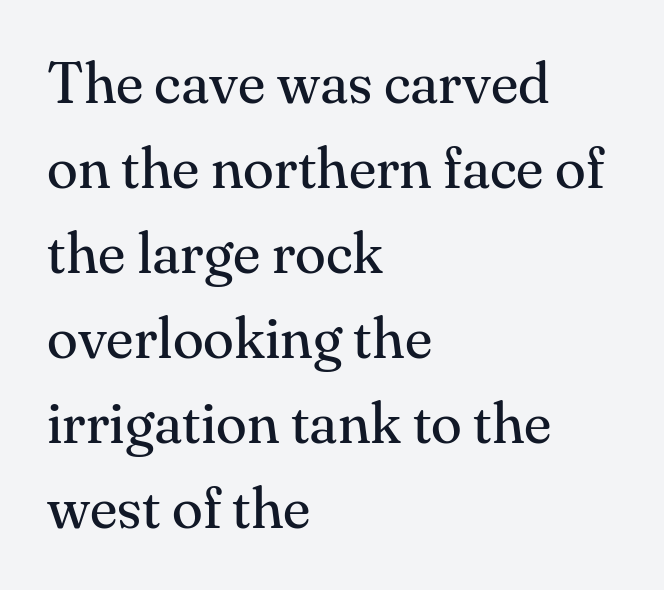
{"serif": "yes", "italic": "no", "bold": "no", "weight": "regular", "width": "normal", "stroke_contrast": "medium", "x_height": "small", "monospaced": "no", "underline": "no", "align": "left", "line_spacing": "normal", "line_spacing_ratio": 1.49, "letter_spacing": "normal", "letter_spacing_em": 0.0, "glyph_px": 57}
